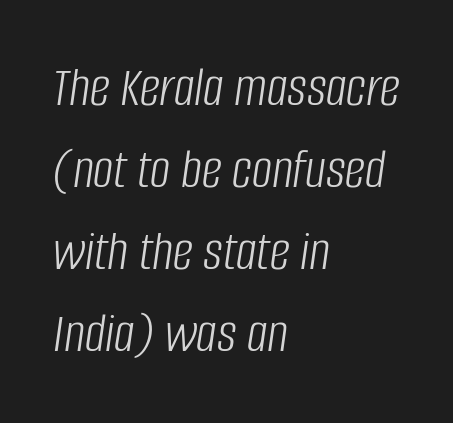
The image shows 57 px light, condensed type, italic (leaning right); set left-aligned, normal line spacing (1.44x), normal letter spacing, not underlined; low stroke contrast and a large x-height.
